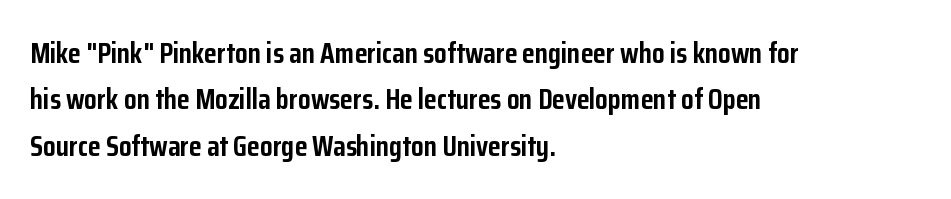
Look at the tracking — it's just the regular setting, nothing added. Quick note: not italic, upright. Proportional: the letters do not fall into vertical columns. Vertical spacing — default. The face used here has the dense, thick strokes of a bold. The rendering shows plain stroke endings on the letterforms — a sans-serif design.
